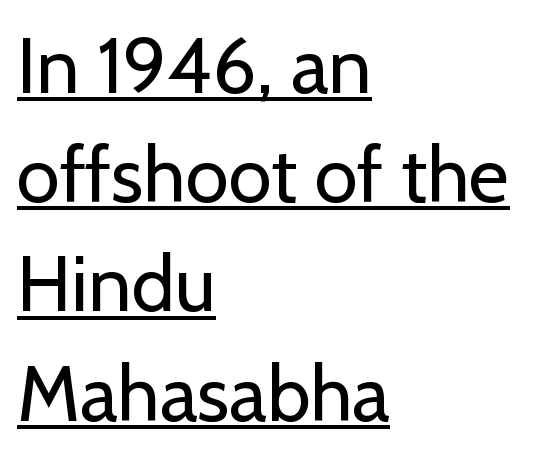
Q: Is the text bold? A: No.
Q: Is the text italic (slanted)? A: No, it is upright.
Q: Is the typeface a serif or a sans-serif typeface? A: Sans-serif.
Q: Is the text underlined? A: Yes.
Q: How is the paragraph aligned? A: Left-aligned.
Q: Is the spacing between letters normal or unusually wide? A: Normal.
Q: Is the spacing between lines tight, normal or loose? A: Normal.
Q: Width (condensed, normal, or wide)? A: Normal.
Q: Stroke contrast? A: Low.
Q: x-height? A: Medium.
Q: Monospaced? A: No.
